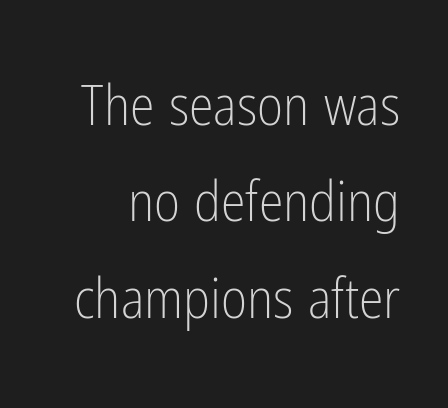
Q: Is the text bold? A: No.
Q: Is the text italic (slanted)? A: No, it is upright.
Q: Is the typeface a serif or a sans-serif typeface? A: Sans-serif.
Q: Is the text underlined? A: No.
Q: Is the spacing between letters normal or unusually wide? A: Normal.
Q: Width (condensed, normal, or wide)? A: Condensed.
Q: Stroke contrast? A: Low.
Q: x-height? A: Medium.
Q: Monospaced? A: No.
